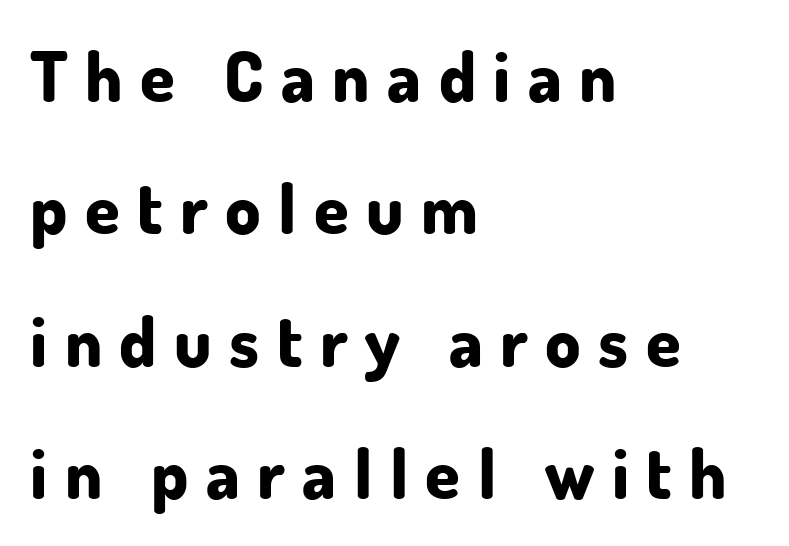
{"serif": "no", "italic": "no", "bold": "yes", "weight": "bold", "width": "normal", "stroke_contrast": "low", "x_height": "small", "monospaced": "no", "underline": "no", "align": "left", "line_spacing_ratio": 1.89, "letter_spacing": "wide", "letter_spacing_em": 0.25, "glyph_px": 70}
